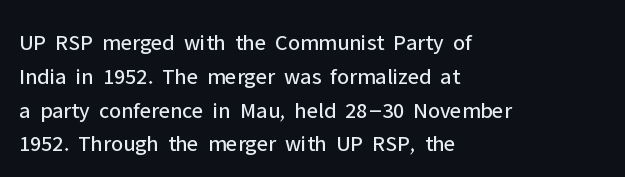
{"italic": "no", "bold": "no", "underline": "no", "align": "left", "line_spacing": "normal", "line_spacing_ratio": 1.47, "letter_spacing": "normal", "letter_spacing_em": 0.0, "glyph_px": 23}
